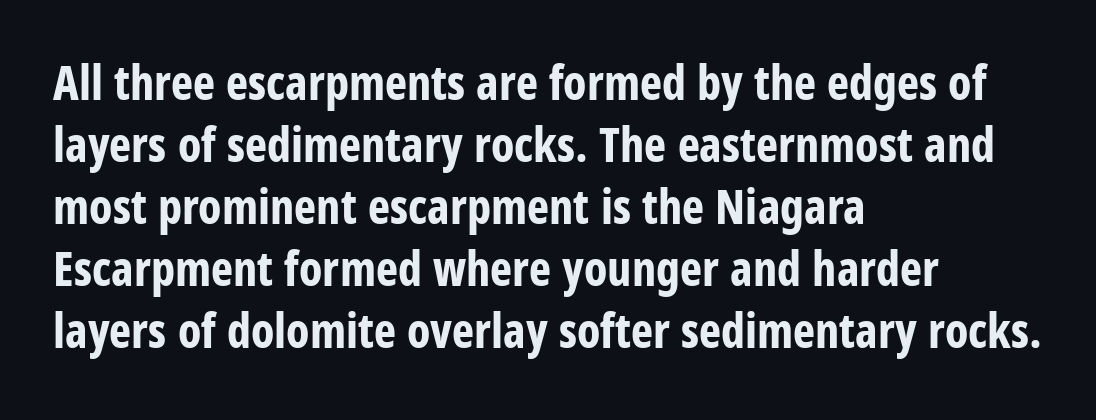
Ordinary non-slanted type is in use. The passage shown stacks its lines at a standard gap. The passage shown is not underscored anywhere. This rendering uses left alignment, leaving the right contour irregular. Characters follow at the spacing the type designer built in. These lines are rendered in a variable-pitch font.
